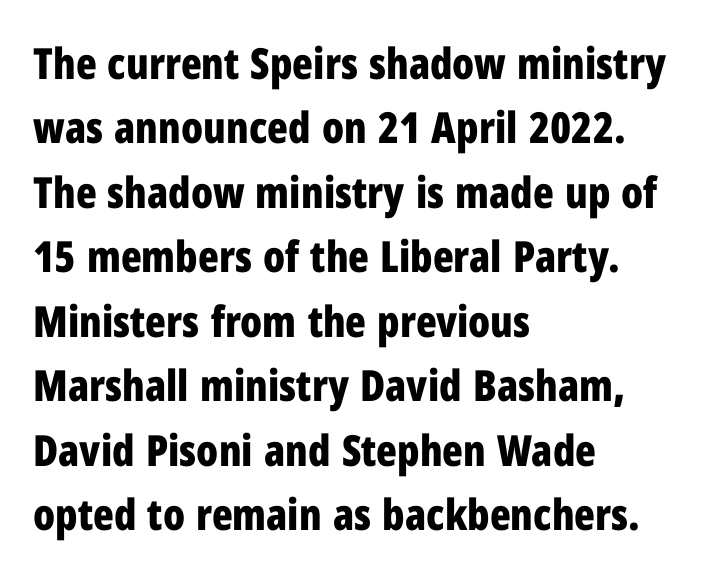
Quick note: underline off. You could not count columns in this text — the font is proportionally spaced. A full-strength bold gives these letters their thick strokes. This rendering leaves character spacing at its baseline value. The glyphs in this specimen are sans serif. How would I describe the line gaps? Plain and ordinary.
